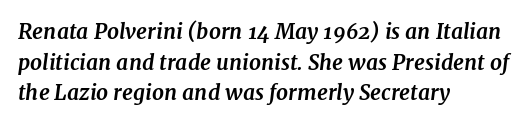
Slant detected: the letters are inclined. The setting favours the left margin, as ordinary paragraphs usually do. Regarding leading, the lines here are spaced in the standard way. Type without underlining.
